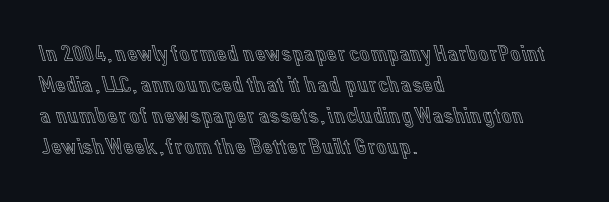
Q: Is the text italic (slanted)? A: Yes.
Q: Is the text underlined? A: No.
Q: How is the paragraph aligned? A: Left-aligned.
Q: Is the spacing between letters normal or unusually wide? A: Normal.
Q: Is the spacing between lines tight, normal or loose? A: Normal.
